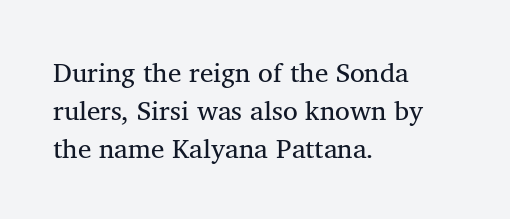
The designer left line spacing at the default. A classic flush-left, rag-right setting is used for this passage. The font sits on the lighter half of the weight spectrum, regular included. The letters stand straight up with perfectly vertical stems. No word sits above an underline.
